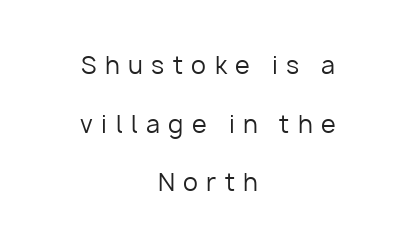
The paragraph shown floats in the horizontal middle. The space between consecutive lines is lavish. Quick note: underline off. A quiet, ordinary-to-light weight characterises the typeface.
